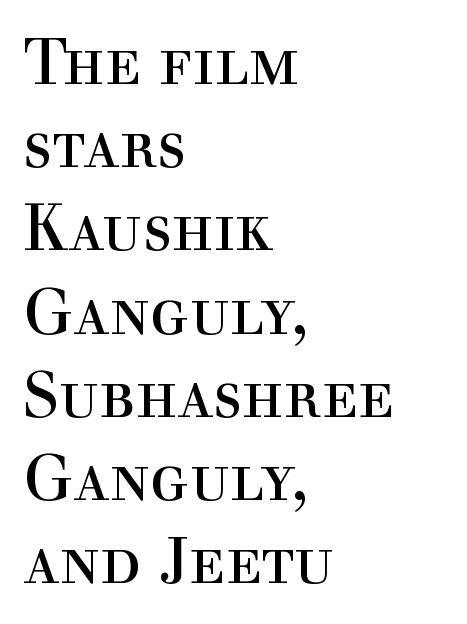
The image shows 64 px regular-weight serif type, upright; set left-aligned, normal line spacing (1.3x), normal letter spacing, not underlined; a medium x-height.
